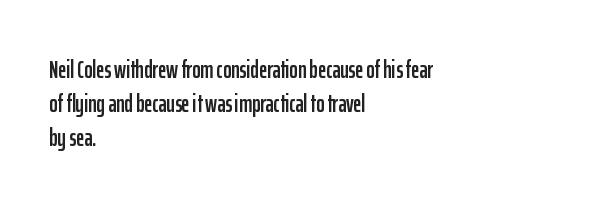
Q: Is the text italic (slanted)? A: No, it is upright.
Q: Is the text underlined? A: No.
Q: How is the paragraph aligned? A: Left-aligned.
Q: Is the spacing between letters normal or unusually wide? A: Normal.
Q: Is the spacing between lines tight, normal or loose? A: Normal.
